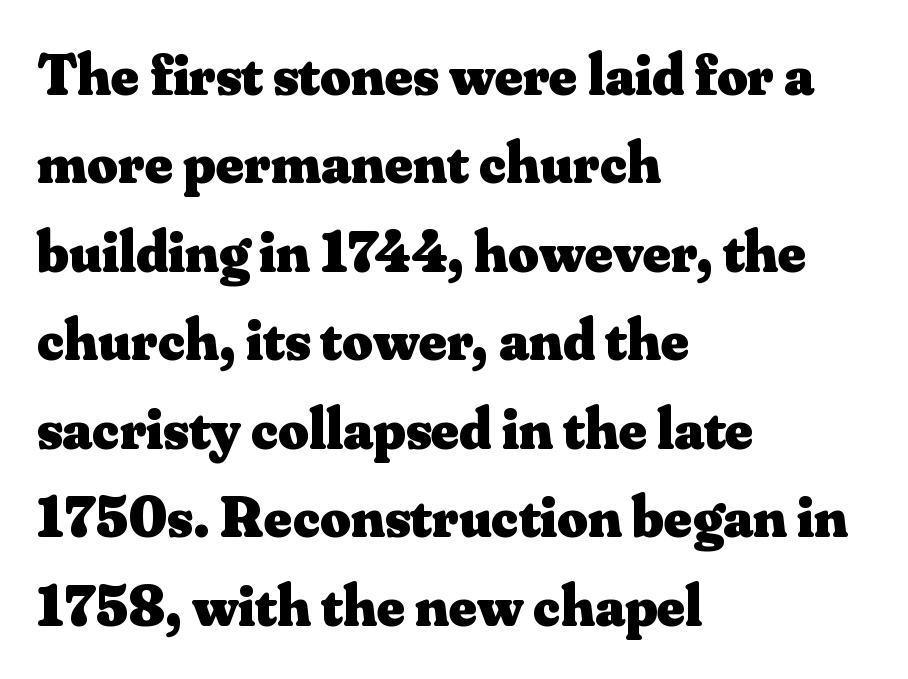
Q: Is the text bold? A: Yes.
Q: Is the text italic (slanted)? A: No, it is upright.
Q: Is the typeface a serif or a sans-serif typeface? A: Serif.
Q: Is the text underlined? A: No.
Q: How is the paragraph aligned? A: Left-aligned.
Q: Is the spacing between letters normal or unusually wide? A: Normal.
Q: Is the spacing between lines tight, normal or loose? A: Normal.
Q: Width (condensed, normal, or wide)? A: Normal.
Q: Stroke contrast? A: Medium.
Q: x-height? A: Small.
Q: Monospaced? A: No.
